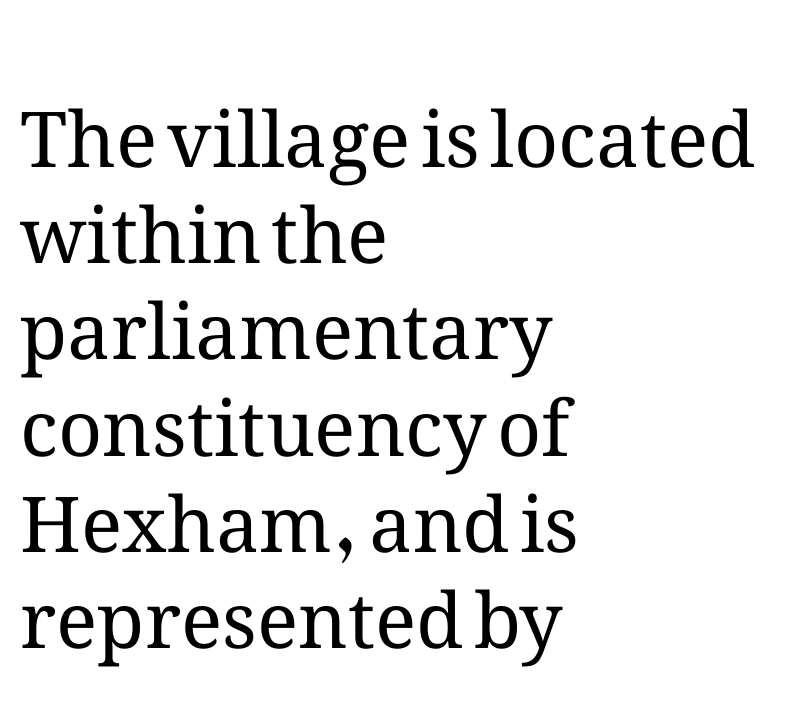
{"italic": "no", "bold": "no", "weight": "regular", "width": "normal", "stroke_contrast": "medium", "x_height": "medium", "monospaced": "no", "underline": "no", "align": "left", "line_spacing": "normal", "line_spacing_ratio": 1.25, "letter_spacing": "normal", "letter_spacing_em": 0.0, "glyph_px": 77}
